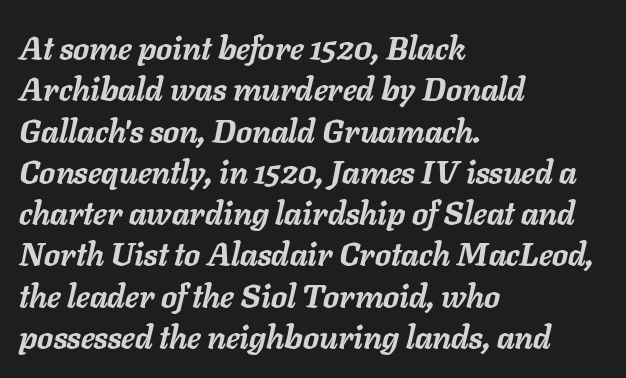
What stands out about the letter spacing? Nothing — it is the standard amount. Style check: oblique. The paragraph shown leans on its left margin. If you measured baseline to baseline, you'd find a middling distance.
